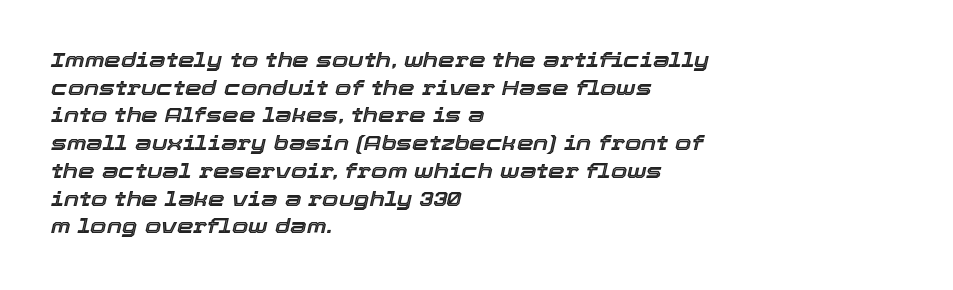
Observe the ordinary spacing: letters are neighbours, not strangers. The rows are spaced the way most documents space them. Line starts are locked; line ends wander. The letters are slanted; this is an italic face. Each row of text sits above clean, open space.
